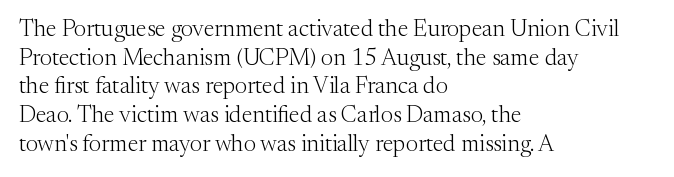
The lines sit at an ordinary, default distance from one another. The text block is weighted toward the left margin, trailing off unevenly rightward. Tracking value appears to be zero — textbook default spacing. Has an underline been added? It has not. Stroke mass is kept to a normal reading level or below.
